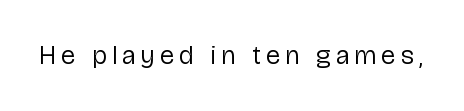
The image shows 26 px text type, upright; set unusually wide letter spacing (+0.21 em), not underlined.
